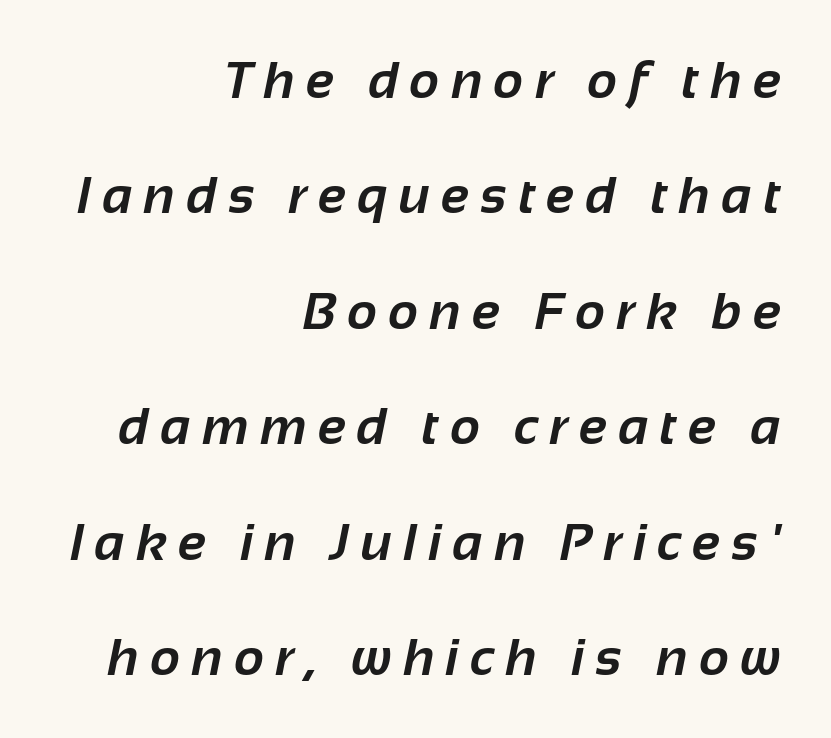
The image shows 52 px bold sans-serif type; set right-aligned, loose line spacing (2.22x), unusually wide letter spacing (+0.22 em), not underlined; low stroke contrast and a medium x-height.
